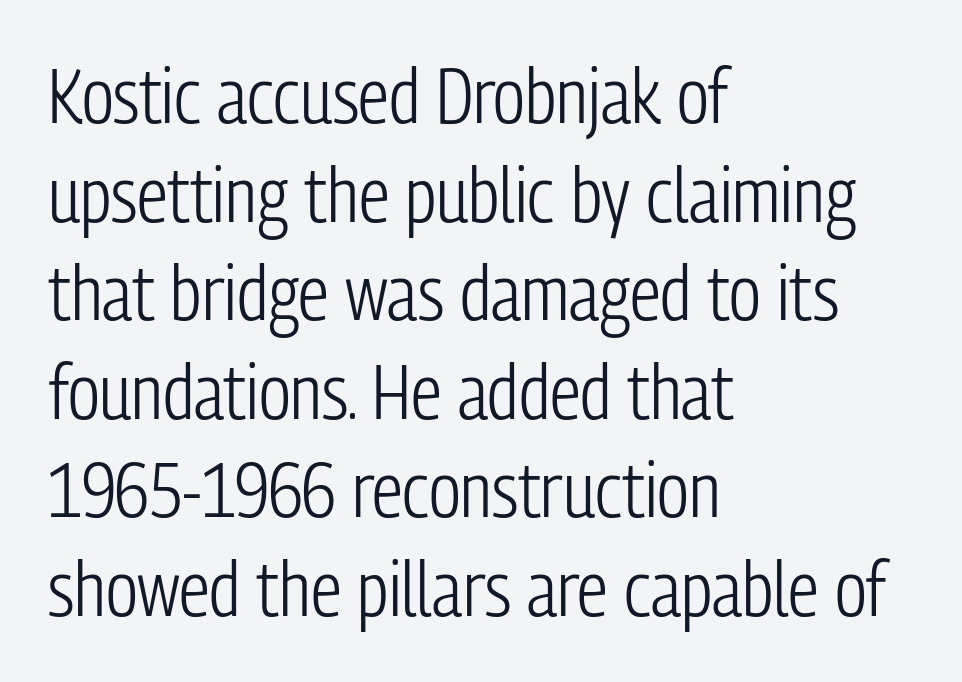
{"serif": "no", "italic": "no", "bold": "no", "weight": "light", "width": "condensed", "stroke_contrast": "low", "x_height": "medium", "monospaced": "no", "underline": "no", "align": "left", "line_spacing": "normal", "line_spacing_ratio": 1.28, "letter_spacing": "normal", "letter_spacing_em": 0.0, "glyph_px": 77}
